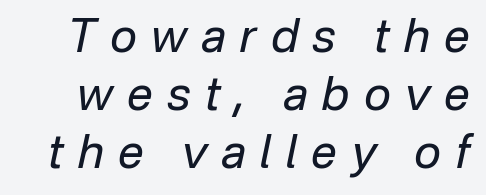
The image shows 46 px regular-weight type, italic (leaning right); set normal line spacing (1.26x), unusually wide letter spacing (+0.31 em), not underlined; low stroke contrast and a medium x-height.
